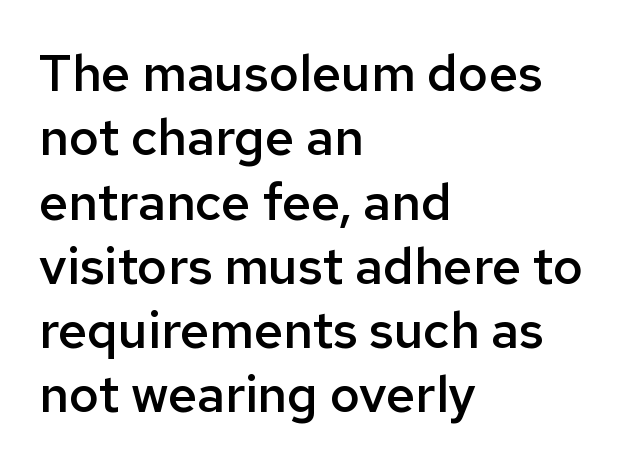
Q: Is the text bold? A: Semi-bold.
Q: Is the text italic (slanted)? A: No, it is upright.
Q: Is the typeface a serif or a sans-serif typeface? A: Sans-serif.
Q: Is the text underlined? A: No.
Q: How is the paragraph aligned? A: Left-aligned.
Q: Is the spacing between letters normal or unusually wide? A: Normal.
Q: Is the spacing between lines tight, normal or loose? A: Normal.
Q: Width (condensed, normal, or wide)? A: Normal.
Q: Stroke contrast? A: Low.
Q: x-height? A: Medium.
Q: Monospaced? A: No.
